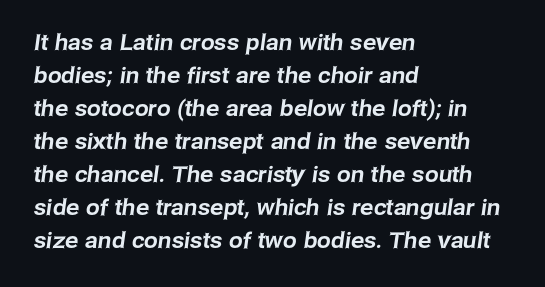
Short and long lines alike share a common starting point at left. Line spacing here is normal. Underline: absent. Observe the ordinary spacing: letters are neighbours, not strangers.
